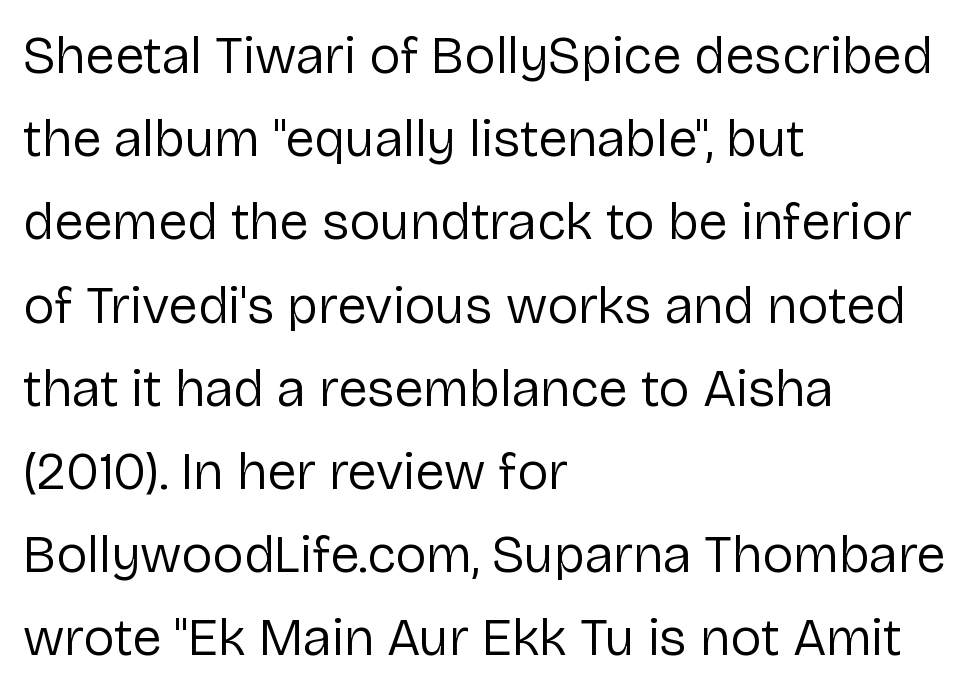
{"serif": "no", "italic": "no", "bold": "no", "weight": "regular", "width": "normal", "stroke_contrast": "low", "x_height": "medium", "monospaced": "no", "underline": "no", "align": "left", "line_spacing": "normal", "line_spacing_ratio": 1.57, "letter_spacing": "normal", "letter_spacing_em": 0.0, "glyph_px": 53}
